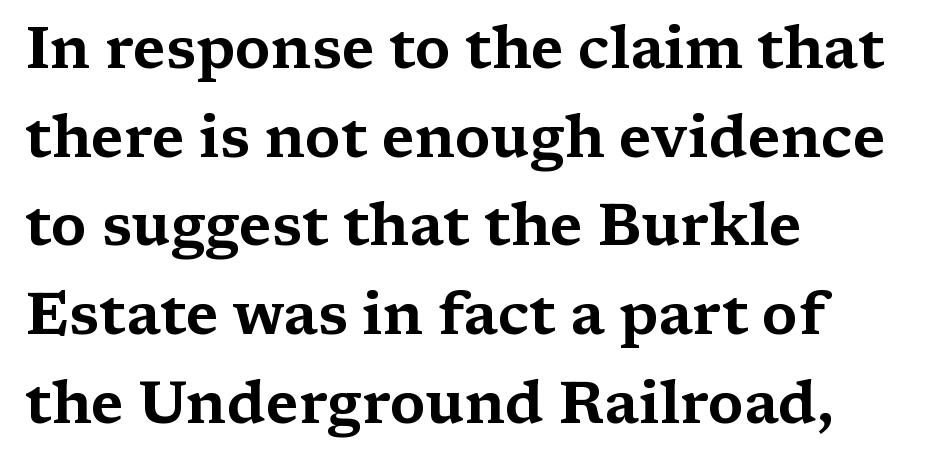
{"serif": "yes", "italic": "no", "width": "wide", "stroke_contrast": "medium", "x_height": "medium", "monospaced": "no", "underline": "no", "align": "left", "line_spacing": "normal", "line_spacing_ratio": 1.53, "letter_spacing": "normal", "letter_spacing_em": 0.0, "glyph_px": 58}
